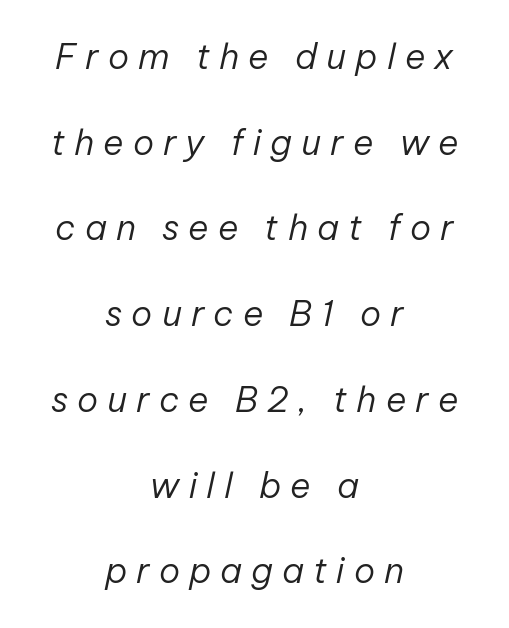
Type without underlining. Do the characters align in a grid? No, the font is proportional. Would a proofreader flag this as italicized? Yes. The gaps between neighbouring characters are conspicuously large.
